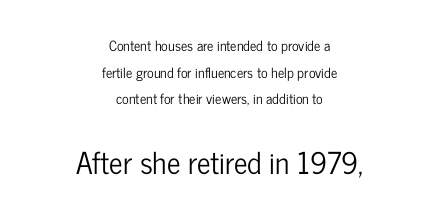
Which chunk is bigger? The second one — the bottom block dwarfs the top. Nope, not italic — everything's standing straight. Are there feet on the stems? There aren't — it's a sans. The letters advance in unequal steps, a hallmark of proportional type. Successive baselines arrive slowly, with a big drop between each. Beneath every word, the page is bare.
